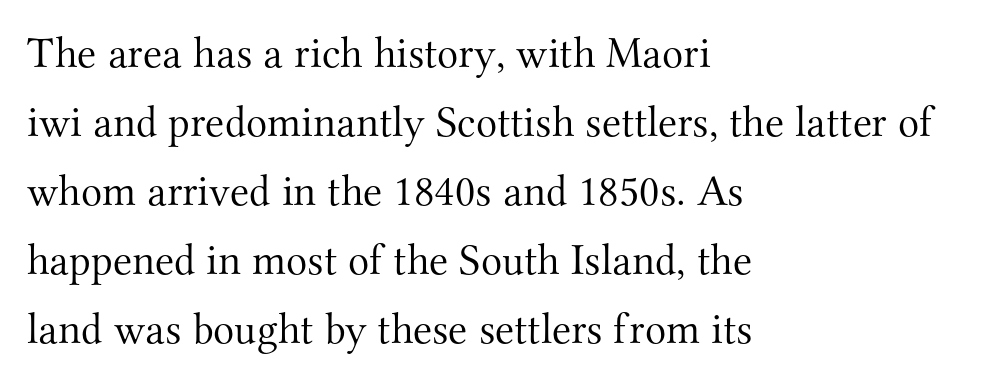
Unmarked baselines from the first word to the last. Designer's note — italics off, roman on. Caption: face not bold, strokes unweighted. Each word holds together tightly as a unit, with standard inter-letter gaps. Honestly, the row spacing looks completely unremarkable. Do the characters align in a grid? No, the font is proportional.
